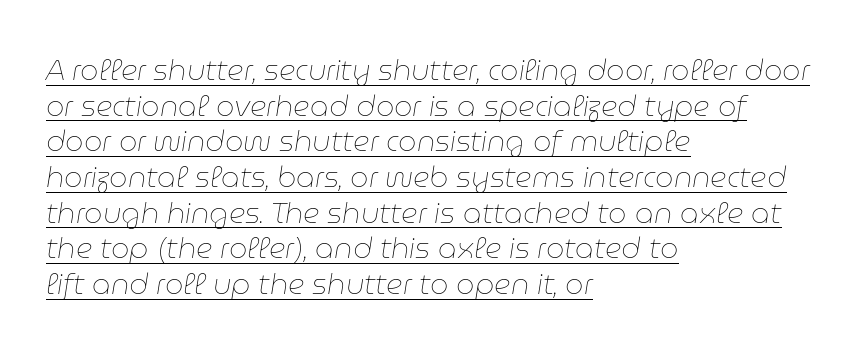
The image shows 29 px thin type, italic (leaning right); set left-aligned, line spacing 1.23x, normal letter spacing, underlined; low stroke contrast and a medium x-height.
